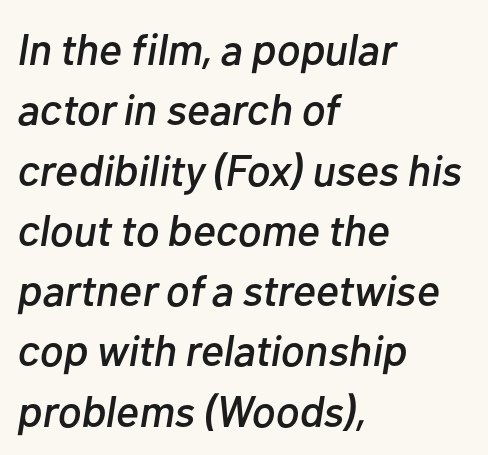
Q: Is the text italic (slanted)? A: Yes, it leans right by about 10 degrees.
Q: Is the text underlined? A: No.
Q: How is the paragraph aligned? A: Left-aligned.
Q: Is the spacing between letters normal or unusually wide? A: Normal.
Q: Is the spacing between lines tight, normal or loose? A: Normal.
Q: Width (condensed, normal, or wide)? A: Normal.
Q: Stroke contrast? A: Low.
Q: x-height? A: Medium.
Q: Monospaced? A: No.
